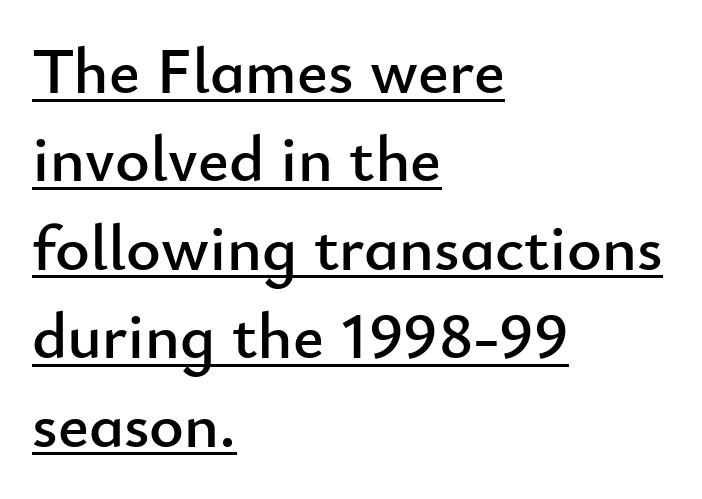
Line beginnings align vertically; line endings do not. The designer went with a sans here, leaving each stem footless. No extra tracking has been applied to these lines. You can see a thin bar hugging the bottom of the glyphs. What's the leading like? Ordinary, nothing unusual. A typesetter would mark this as roman, not italic.
